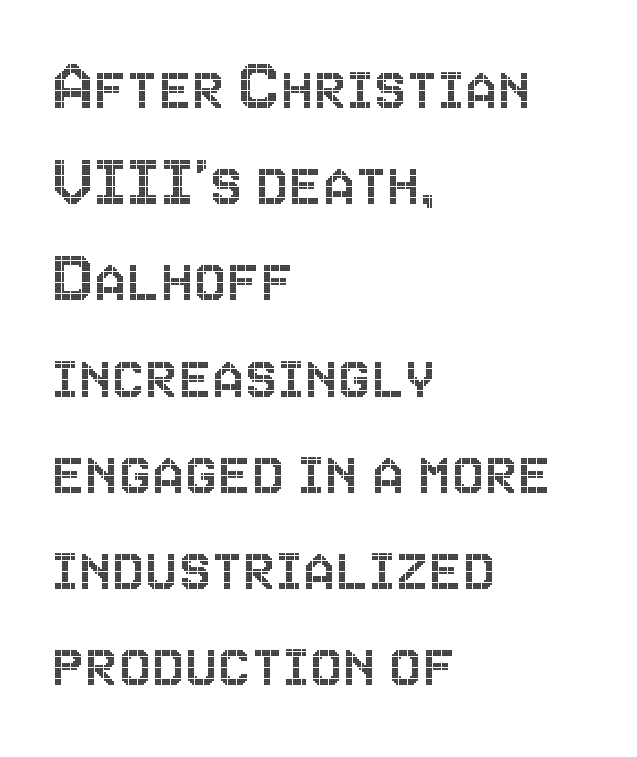
{"italic": "no", "width": "condensed", "x_height": "large", "monospaced": "no", "underline": "no", "align": "left", "line_spacing": "normal", "line_spacing_ratio": 1.3, "letter_spacing": "normal", "letter_spacing_em": 0.0, "glyph_px": 74}
